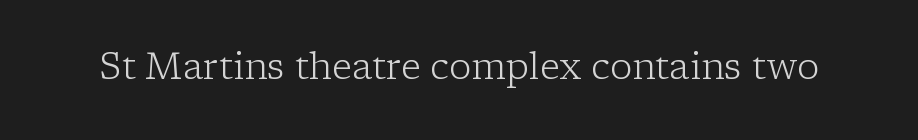
The image shows 37 px light serif type, upright; set normal letter spacing, not underlined; low stroke contrast and a medium x-height.
